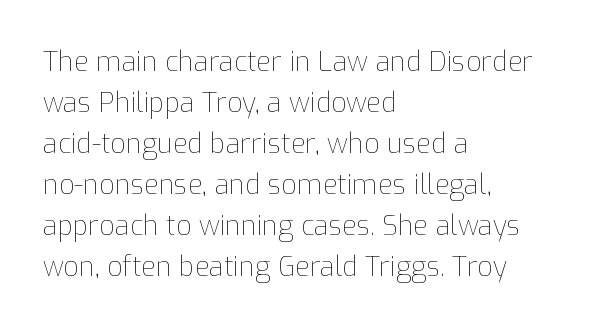
The image shows 27 px text type, upright; set left-aligned, normal line spacing (1.52x), normal letter spacing, not underlined.
